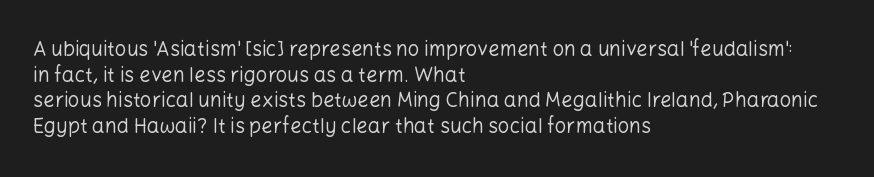
The weight would be labelled regular, book, light, or lighter still. Tall strokes in this sample are plumb rather than angled. These lines stack with their left ends in a neat column. Unmarked baselines from the first word to the last. Regular leading. A typesetter would call this zero additional tracking.
